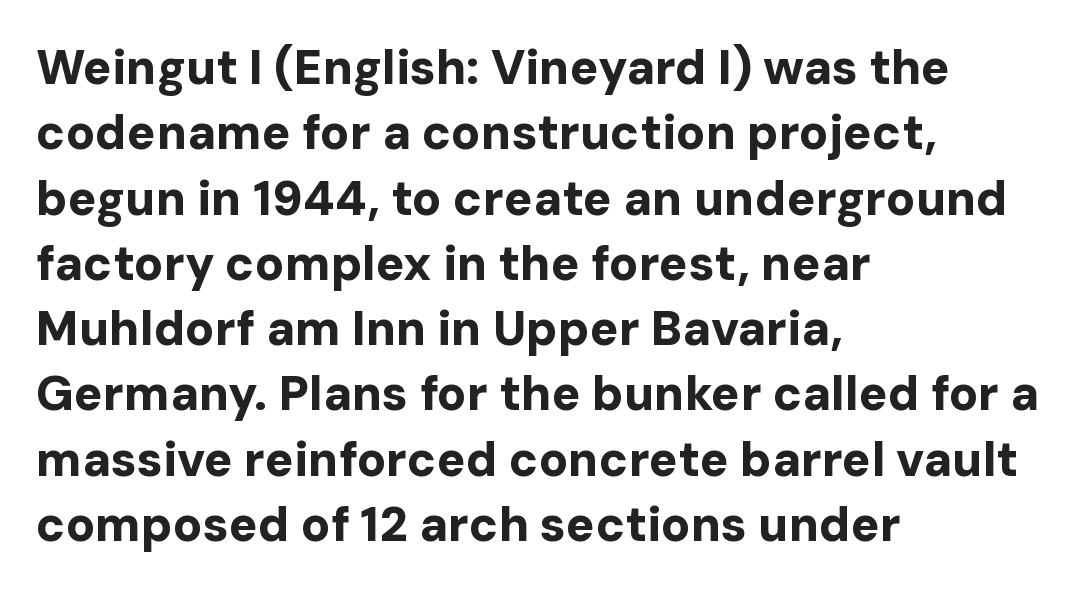
Q: Is the text bold? A: Yes.
Q: Is the text italic (slanted)? A: No, it is upright.
Q: Is the typeface a serif or a sans-serif typeface? A: Sans-serif.
Q: Is the text underlined? A: No.
Q: How is the paragraph aligned? A: Left-aligned.
Q: Is the spacing between letters normal or unusually wide? A: Normal.
Q: Is the spacing between lines tight, normal or loose? A: Normal.
Q: Width (condensed, normal, or wide)? A: Normal.
Q: Stroke contrast? A: Low.
Q: x-height? A: Medium.
Q: Monospaced? A: No.
